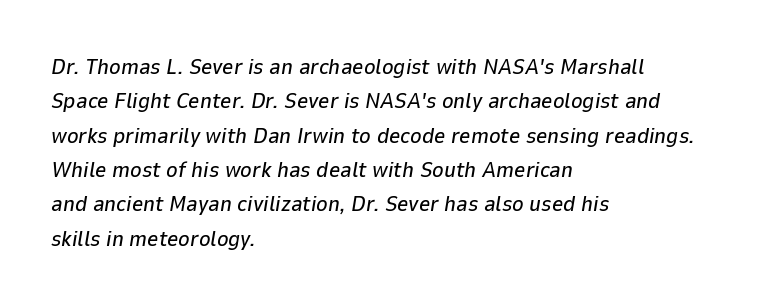
The image shows 22 px text type, italic (leaning right); set left-aligned, normal line spacing (1.56x), normal letter spacing, not underlined.
